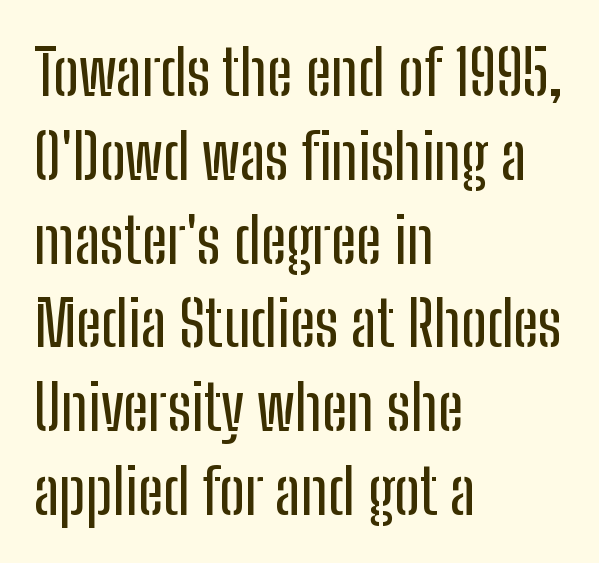
Q: Is the text italic (slanted)? A: No, it is upright.
Q: Is the typeface a serif or a sans-serif typeface? A: Sans-serif.
Q: Is the text underlined? A: No.
Q: How is the paragraph aligned? A: Left-aligned.
Q: Is the spacing between letters normal or unusually wide? A: Normal.
Q: Is the spacing between lines tight, normal or loose? A: Normal.
Q: Width (condensed, normal, or wide)? A: Condensed.
Q: Stroke contrast? A: Low.
Q: x-height? A: Medium.
Q: Monospaced? A: No.
